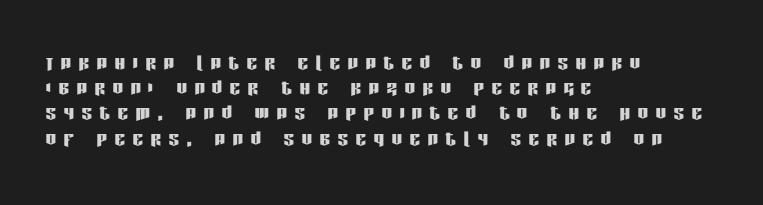
Q: Is the text italic (slanted)? A: No, it is upright.
Q: Is the text underlined? A: No.
Q: How is the paragraph aligned? A: Left-aligned.
Q: Is the spacing between letters normal or unusually wide? A: Unusually wide.
Q: Is the spacing between lines tight, normal or loose? A: Tight.
